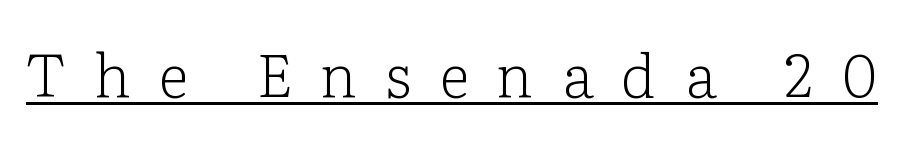
{"serif": "yes", "italic": "no", "bold": "no", "weight": "light", "width": "normal", "stroke_contrast": "low", "x_height": "medium", "monospaced": "no", "underline": "yes", "letter_spacing": "wide", "letter_spacing_em": 0.47, "glyph_px": 60}
